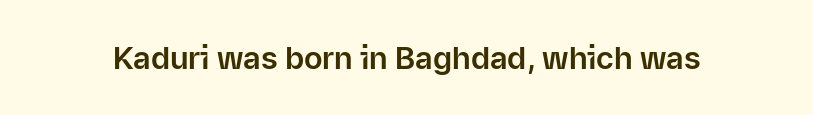
Italic? Not at all — the glyphs are vertical. Descender tails drop into unmarked territory. The glyphs in this specimen are sans serif. Spacing between characters is what you'd get straight out of the box.
